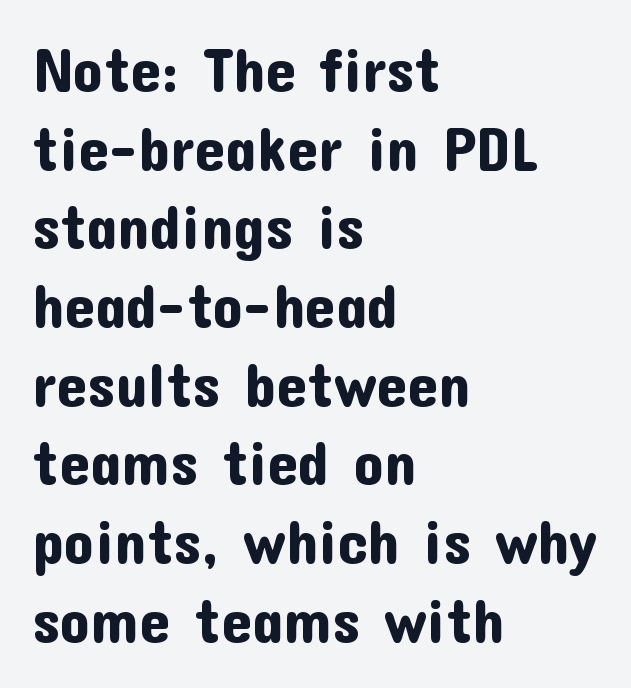
{"serif": "no", "italic": "no", "width": "normal", "stroke_contrast": "low", "x_height": "medium", "monospaced": "no", "underline": "no", "align": "left", "line_spacing": "normal", "line_spacing_ratio": 1.29, "letter_spacing": "normal", "letter_spacing_em": 0.0, "glyph_px": 61}
